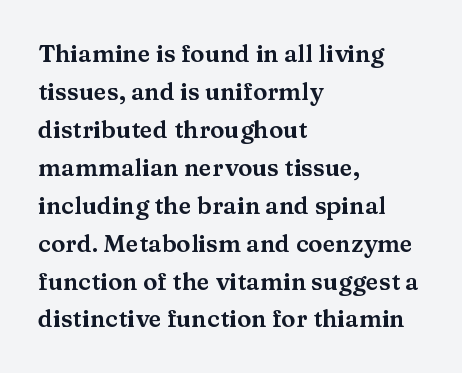
{"italic": "no", "underline": "no", "align": "left", "line_spacing": "normal", "line_spacing_ratio": 1.58, "letter_spacing": "normal", "letter_spacing_em": 0.0, "glyph_px": 24}
